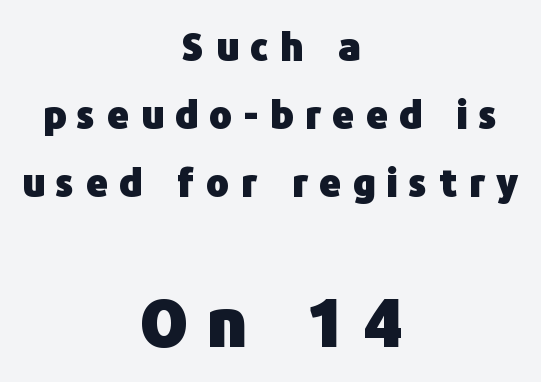
The image shows 66 px heavy sans-serif type, upright; set centered, line spacing 1.79x, unusually wide letter spacing (+0.3 em), not underlined; the second (bottom) block is 1.74x larger; low stroke contrast and a medium x-height.
